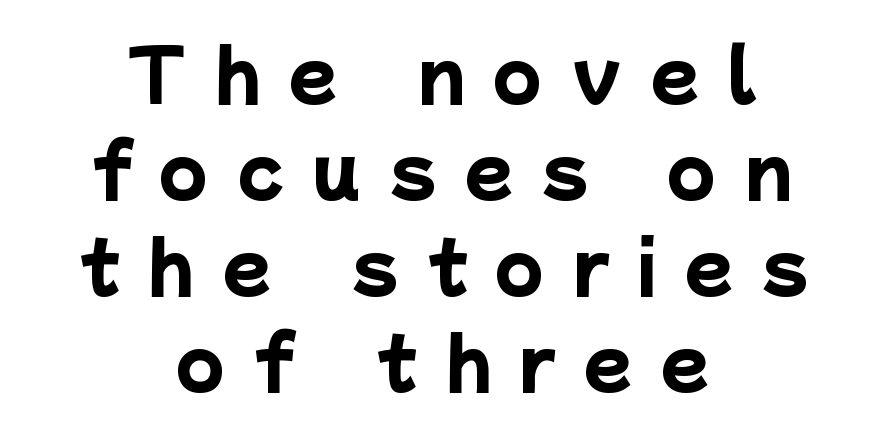
These lines sit exactly where default settings would place them. Varying glyph widths throughout — classic text-font behaviour. The passage is arranged like a title page — every line centered. Does extra space separate the letters? Yes, quite a lot of it.
